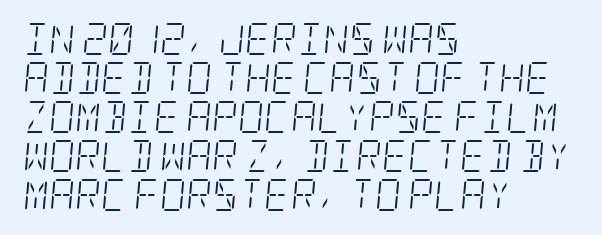
Q: Is the text bold? A: No.
Q: Is the text italic (slanted)? A: Yes, it leans right by about 5 degrees.
Q: Is the typeface a serif or a sans-serif typeface? A: Serif.
Q: Is the text underlined? A: No.
Q: How is the paragraph aligned? A: Left-aligned.
Q: Is the spacing between letters normal or unusually wide? A: Normal.
Q: Width (condensed, normal, or wide)? A: Condensed.
Q: Stroke contrast? A: Low.
Q: x-height? A: Large.
